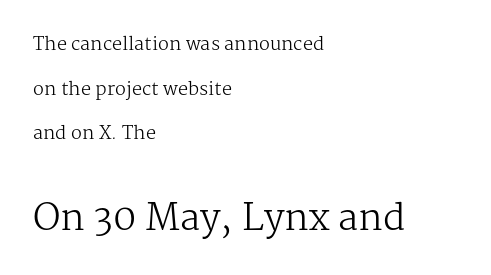
{"serif": "yes", "italic": "no", "bold": "no", "weight": "regular", "width": "normal", "stroke_contrast": "medium", "x_height": "medium", "monospaced": "no", "underline": "no", "align": "left", "line_spacing": "loose", "line_spacing_ratio": 2.48, "letter_spacing": "normal", "letter_spacing_em": 0.0, "larger_block": "second", "size_ratio": 2.0, "glyph_px": 36}
